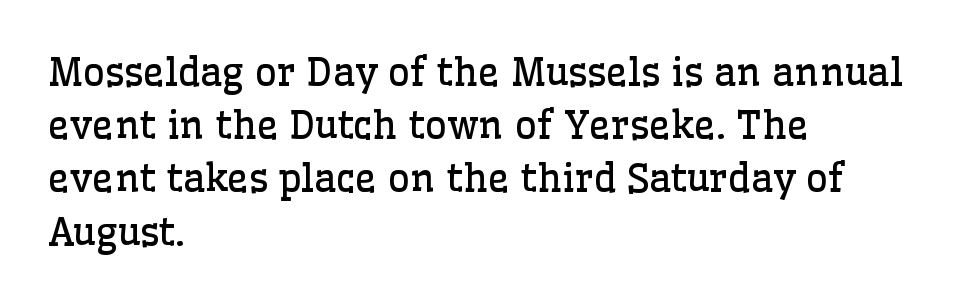
The image shows 38 px regular-weight serif type, upright; set left-aligned, normal line spacing (1.4x), normal letter spacing, not underlined; low stroke contrast and a medium x-height.
